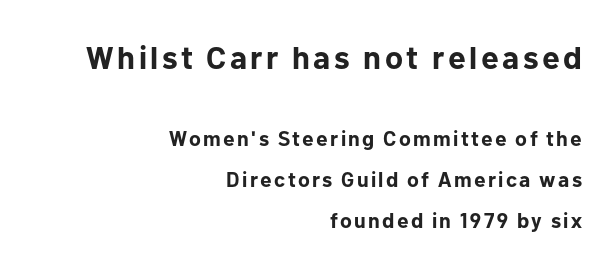
{"serif": "no", "italic": "no", "bold": "yes", "weight": "bold", "width": "normal", "stroke_contrast": "low", "x_height": "medium", "monospaced": "no", "underline": "no", "align": "right", "line_spacing": "loose", "line_spacing_ratio": 1.97, "larger_block": "first", "size_ratio": 1.52, "glyph_px": 32}
